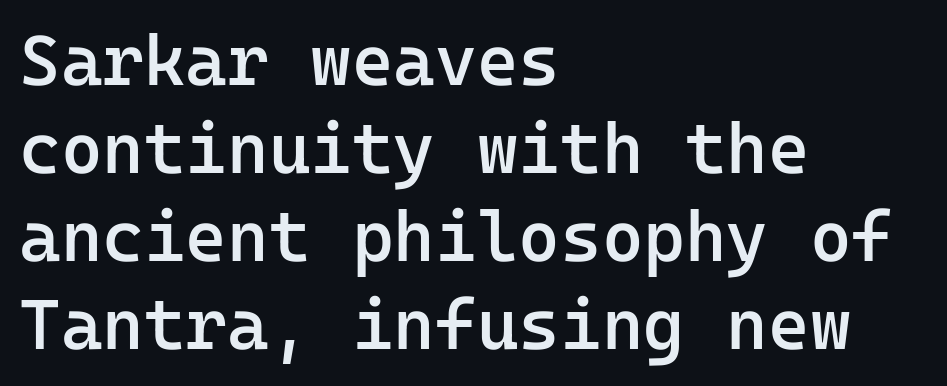
Q: Is the text bold? A: Semi-bold.
Q: Is the text italic (slanted)? A: No, it is upright.
Q: Is the typeface a serif or a sans-serif typeface? A: Sans-serif.
Q: Is the text underlined? A: No.
Q: How is the paragraph aligned? A: Left-aligned.
Q: Is the spacing between letters normal or unusually wide? A: Normal.
Q: Width (condensed, normal, or wide)? A: Normal.
Q: Stroke contrast? A: Low.
Q: x-height? A: Medium.
Q: Monospaced? A: Yes.
